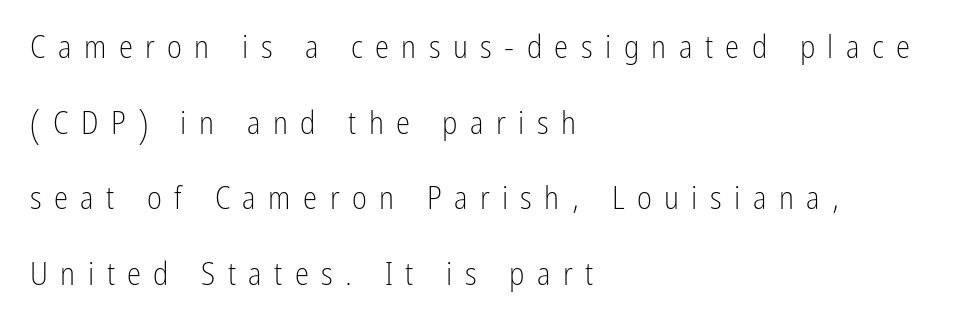
If you measured baseline to baseline, you'd find a long distance. Ascenders rise straight up at ninety degrees. The foot of each line stays bare and open. Weight: regular or lighter.
